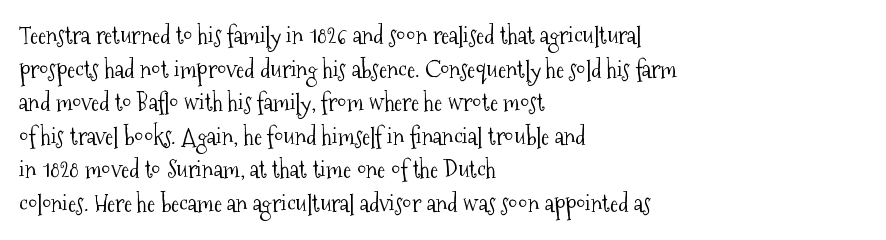
Q: Is the text bold? A: No.
Q: Is the text italic (slanted)? A: No, it is upright.
Q: Is the text underlined? A: No.
Q: How is the paragraph aligned? A: Left-aligned.
Q: Is the spacing between letters normal or unusually wide? A: Normal.
Q: Is the spacing between lines tight, normal or loose? A: Normal.
